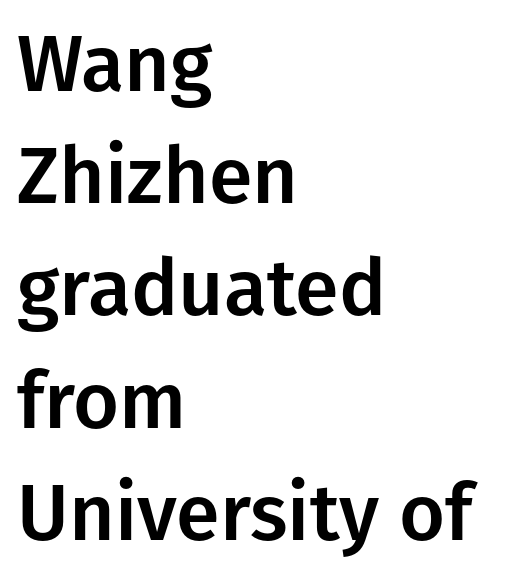
{"serif": "no", "italic": "no", "width": "normal", "stroke_contrast": "low", "x_height": "medium", "monospaced": "no", "underline": "no", "align": "left", "line_spacing": "normal", "line_spacing_ratio": 1.42, "letter_spacing": "normal", "letter_spacing_em": 0.0, "glyph_px": 79}
